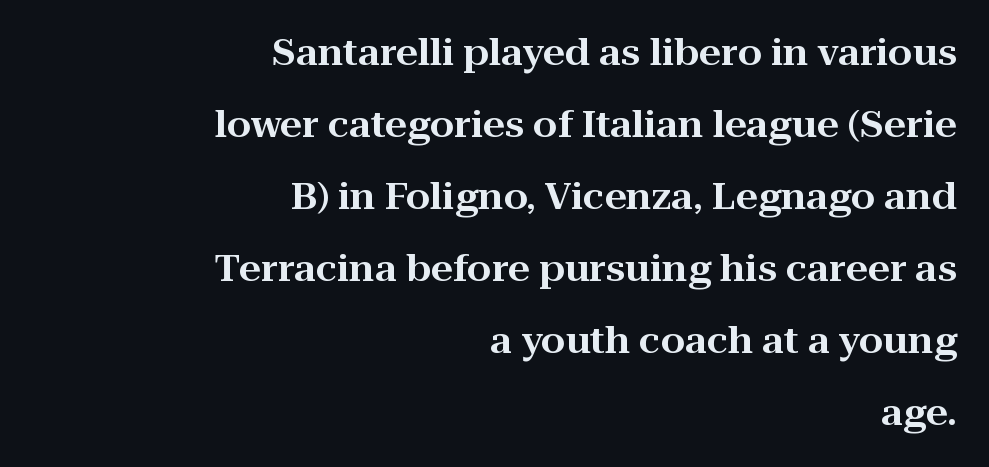
Q: Is the text italic (slanted)? A: No, it is upright.
Q: Is the typeface a serif or a sans-serif typeface? A: Serif.
Q: Is the text underlined? A: No.
Q: How is the paragraph aligned? A: Right-aligned.
Q: Is the spacing between letters normal or unusually wide? A: Normal.
Q: Is the spacing between lines tight, normal or loose? A: Loose.
Q: Width (condensed, normal, or wide)? A: Wide.
Q: Stroke contrast? A: High.
Q: x-height? A: Medium.
Q: Monospaced? A: No.
